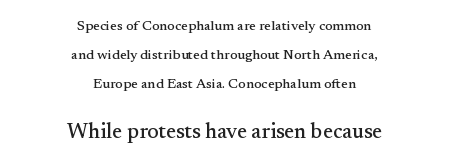
Has an underline been added? It has not. Does extra space separate the letters? No, they use regular spacing. The later block is typeset at a bigger size than the earlier block. Both edges are ragged and mirror each other, which tells us the setting is centered.
